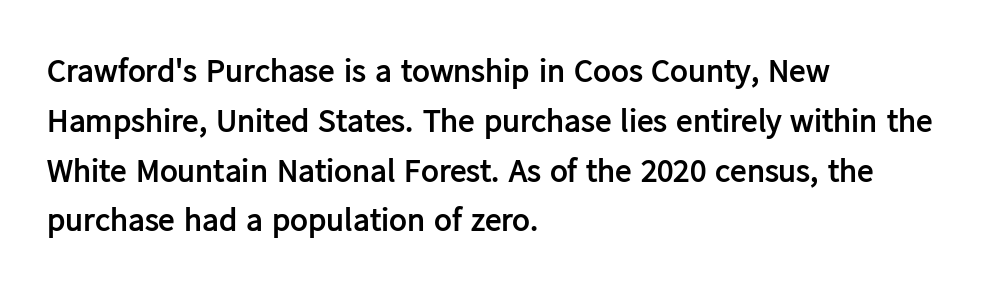
Q: Is the text bold? A: Yes.
Q: Is the text italic (slanted)? A: No, it is upright.
Q: Is the typeface a serif or a sans-serif typeface? A: Sans-serif.
Q: Is the text underlined? A: No.
Q: How is the paragraph aligned? A: Left-aligned.
Q: Is the spacing between letters normal or unusually wide? A: Normal.
Q: Is the spacing between lines tight, normal or loose? A: Normal.
Q: Width (condensed, normal, or wide)? A: Normal.
Q: Stroke contrast? A: Low.
Q: x-height? A: Medium.
Q: Monospaced? A: No.
